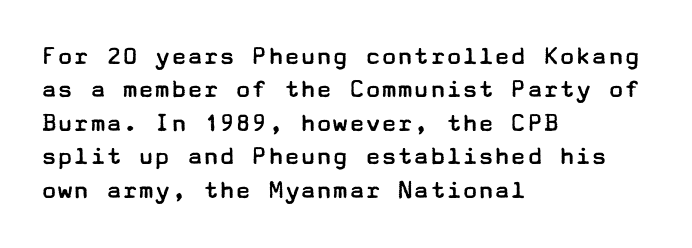
No letter is thick-stroked: the sample isn't bold. This rendering leaves character spacing at its baseline value. A bare baseline throughout the passage. Line beginnings align vertically; line endings do not. This sample uses an upright cut, with every glyph sitting square on the baseline.
